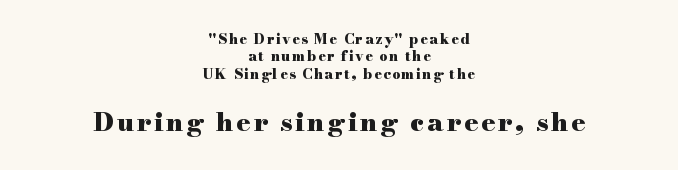
{"italic": "no", "bold": "yes", "underline": "no", "align": "center", "line_spacing_ratio": 1.24, "larger_block": "second", "size_ratio": 1.86, "glyph_px": 26}
